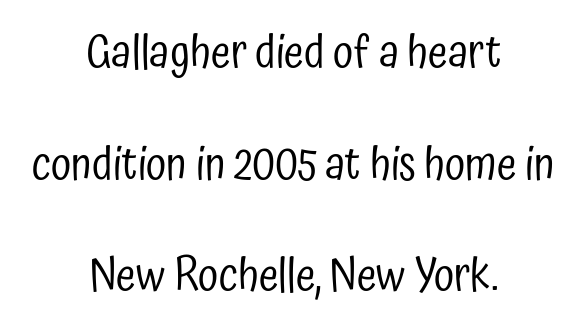
The image shows 45 px regular-weight, condensed sans-serif type, upright; set centered, loose line spacing (2.48x), normal letter spacing, not underlined; low stroke contrast and a medium x-height.
